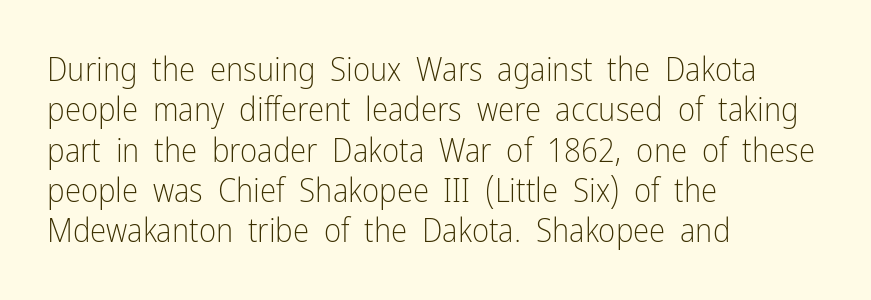
{"serif": "no", "italic": "no", "bold": "no", "weight": "light", "width": "condensed", "stroke_contrast": "low", "x_height": "medium", "monospaced": "no", "underline": "no", "align": "left", "line_spacing_ratio": 1.22, "letter_spacing": "normal", "letter_spacing_em": 0.0, "glyph_px": 33}
